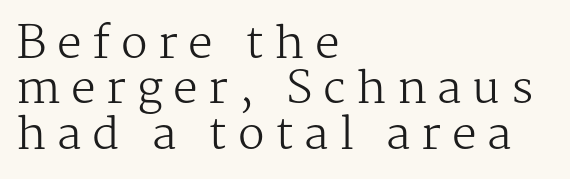
{"serif": "yes", "italic": "no", "bold": "no", "weight": "regular", "width": "normal", "stroke_contrast": "medium", "x_height": "medium", "monospaced": "no", "underline": "no", "align": "left", "line_spacing": "tight", "line_spacing_ratio": 1.03, "letter_spacing": "wide", "letter_spacing_em": 0.24, "glyph_px": 44}
